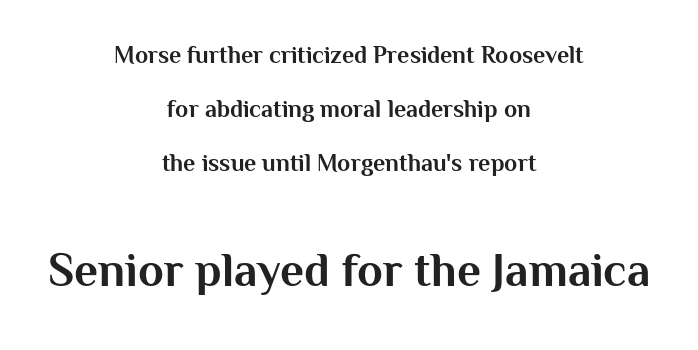
The image shows 47 px bold sans-serif type, upright; set centered, loose line spacing (2.25x), normal letter spacing, not underlined; the second (bottom) block is 1.96x larger; medium stroke contrast and a medium x-height.
